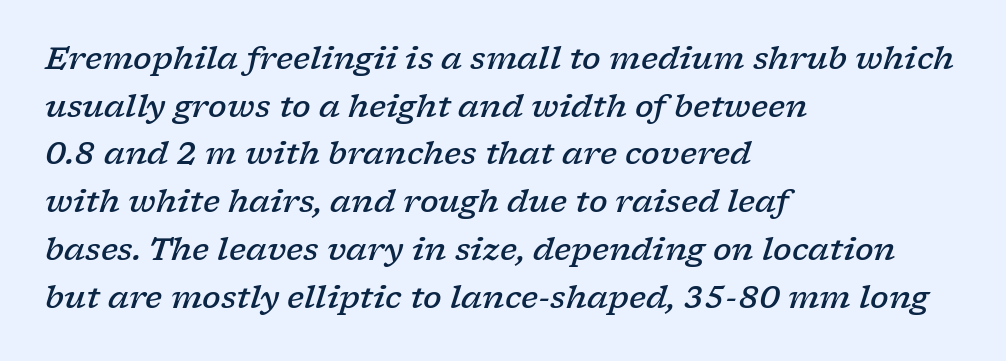
Q: Is the text bold? A: Semi-bold.
Q: Is the text italic (slanted)? A: Yes, it leans right by about 17 degrees.
Q: Is the typeface a serif or a sans-serif typeface? A: Serif.
Q: Is the text underlined? A: No.
Q: How is the paragraph aligned? A: Left-aligned.
Q: Is the spacing between letters normal or unusually wide? A: Normal.
Q: Is the spacing between lines tight, normal or loose? A: Normal.
Q: Width (condensed, normal, or wide)? A: Wide.
Q: Stroke contrast? A: Low.
Q: x-height? A: Medium.
Q: Monospaced? A: No.
